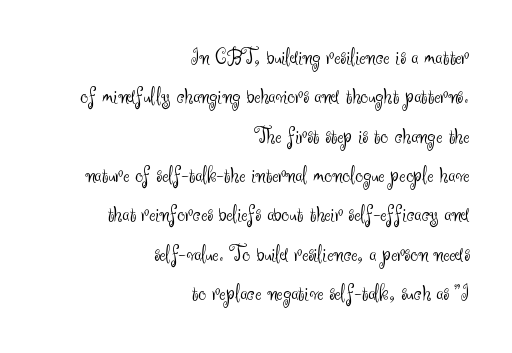
{"italic": "no", "bold": "no", "underline": "no", "align": "right", "line_spacing": "normal", "line_spacing_ratio": 1.64, "letter_spacing": "normal", "letter_spacing_em": 0.0, "glyph_px": 24}
